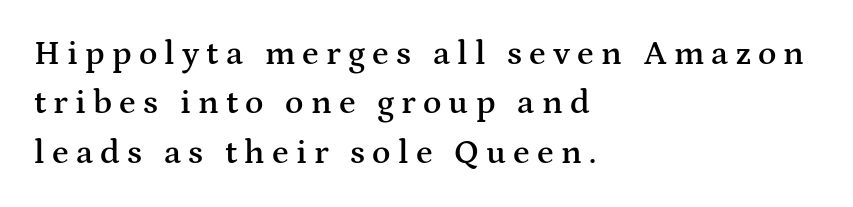
Q: Is the text bold? A: Semi-bold.
Q: Is the text italic (slanted)? A: No, it is upright.
Q: Is the typeface a serif or a sans-serif typeface? A: Serif.
Q: Is the text underlined? A: No.
Q: How is the paragraph aligned? A: Left-aligned.
Q: Is the spacing between letters normal or unusually wide? A: Unusually wide.
Q: Is the spacing between lines tight, normal or loose? A: Normal.
Q: Width (condensed, normal, or wide)? A: Wide.
Q: Stroke contrast? A: Medium.
Q: x-height? A: Medium.
Q: Monospaced? A: No.
